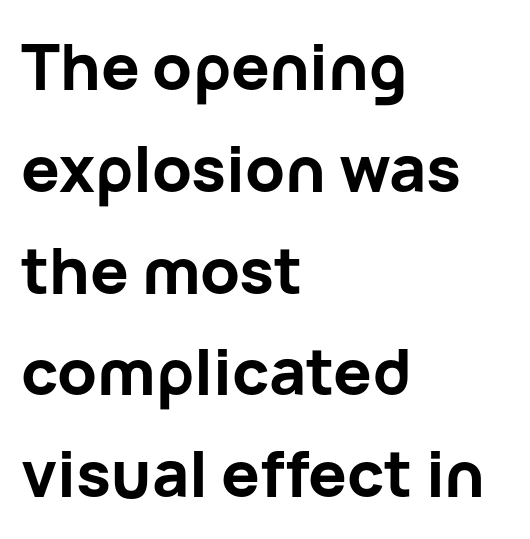
The image shows 64 px bold sans-serif type, upright; set left-aligned, normal line spacing (1.59x), normal letter spacing, not underlined; low stroke contrast and a medium x-height.
